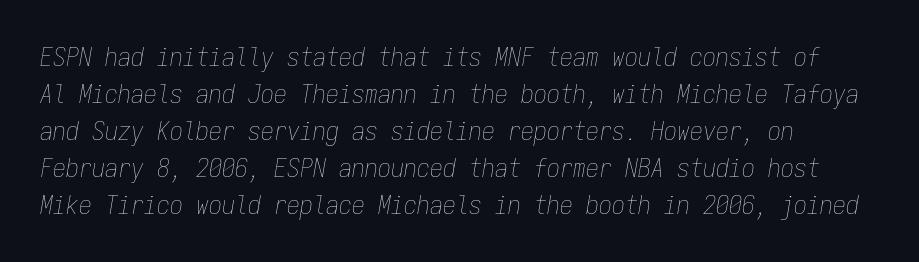
The image shows 26 px text type, italic (leaning right); set left-aligned, normal line spacing (1.42x), normal letter spacing, not underlined.
